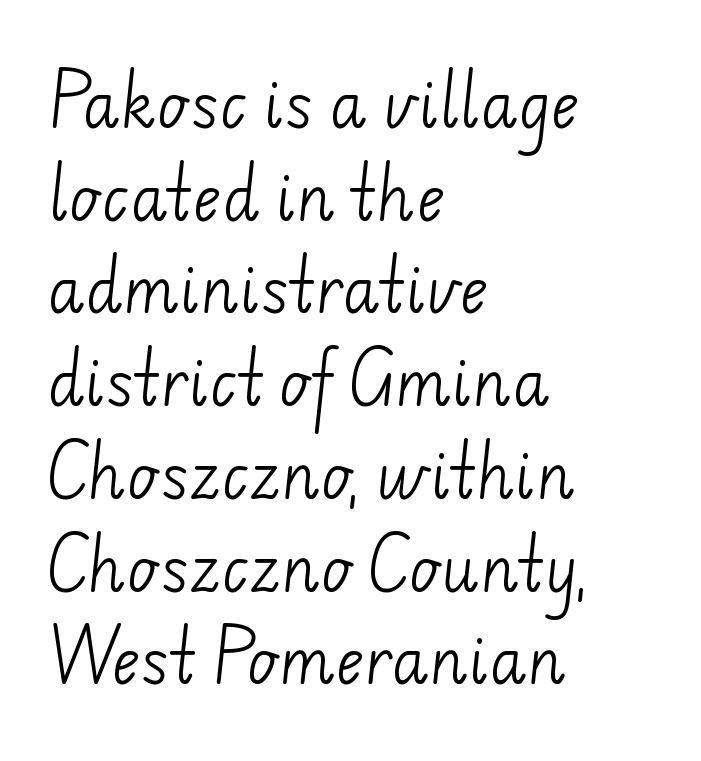
Q: Is the text bold? A: No.
Q: Is the typeface a serif or a sans-serif typeface? A: Sans-serif.
Q: Is the text underlined? A: No.
Q: How is the paragraph aligned? A: Left-aligned.
Q: Is the spacing between letters normal or unusually wide? A: Normal.
Q: Is the spacing between lines tight, normal or loose? A: Normal.
Q: Width (condensed, normal, or wide)? A: Normal.
Q: Stroke contrast? A: Low.
Q: x-height? A: Small.
Q: Monospaced? A: No.
